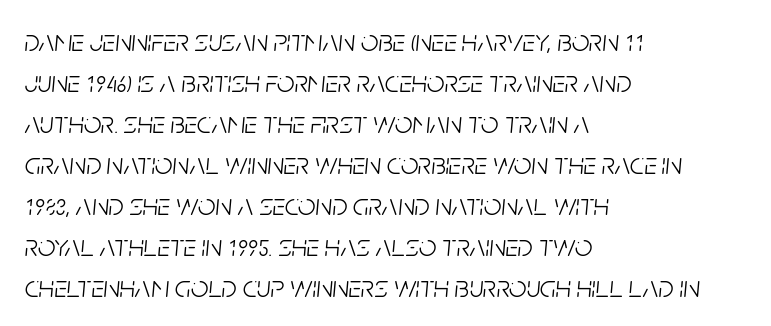
Whoever set this chose a conventional vertical rhythm. Is this a heavy cut? Hardly; it is regular or lighter. The letterforms sit shoulder to shoulder at normal distance. Is the type slanted? Yes — the strokes lean at a clear angle. Check the space under the baseline: it is left empty. Compared with a centered layout, this one pins lines to the left instead.
